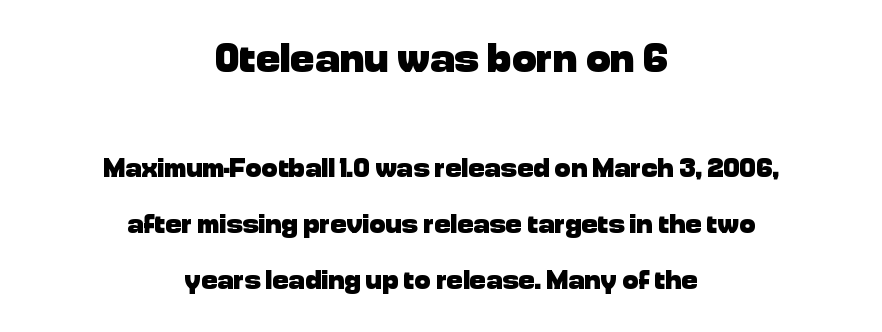
The image shows 41 px heavy sans-serif type, upright; set centered, loose line spacing (2.08x), normal letter spacing, not underlined; the first (top) block is 1.52x larger; low stroke contrast and a medium x-height.
